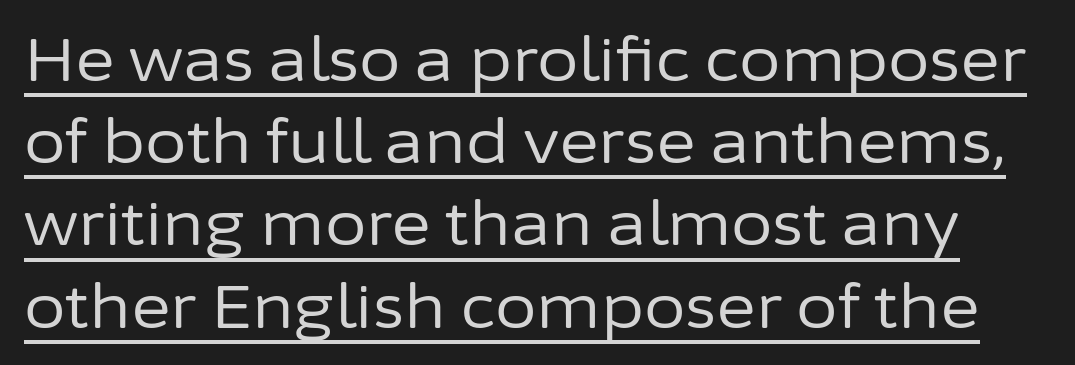
Characters follow at the spacing the type designer built in. No chunkiness to these letters — they're not bold. Every character sits straight up, as roman type does. The glyphs in this specimen are sans serif. These lines are rendered in a variable-pitch font. Like a heading marked for emphasis, these lines bear an underscore.
